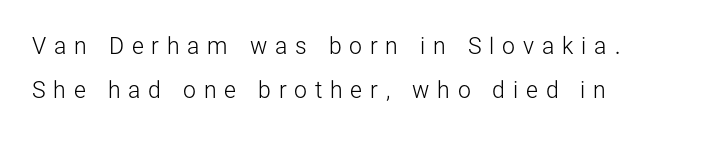
Q: Is the text bold? A: No.
Q: Is the text italic (slanted)? A: No, it is upright.
Q: Is the text underlined? A: No.
Q: How is the paragraph aligned? A: Left-aligned.
Q: Is the spacing between letters normal or unusually wide? A: Unusually wide.
Q: Is the spacing between lines tight, normal or loose? A: Loose.
